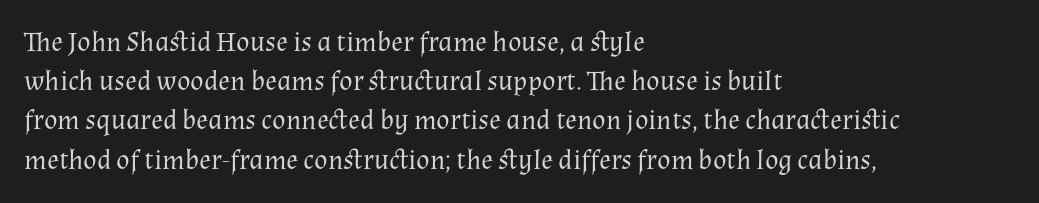
This rendering employs a face with finishing strokes, i.e., a serif. Between one letter and the next there's only the usual sliver of space. The specimen omits any rule beneath the text block's lines. Each letter keeps its own natural width here, so spacing adapts to shape. The passage shown is not bold in any degree.
